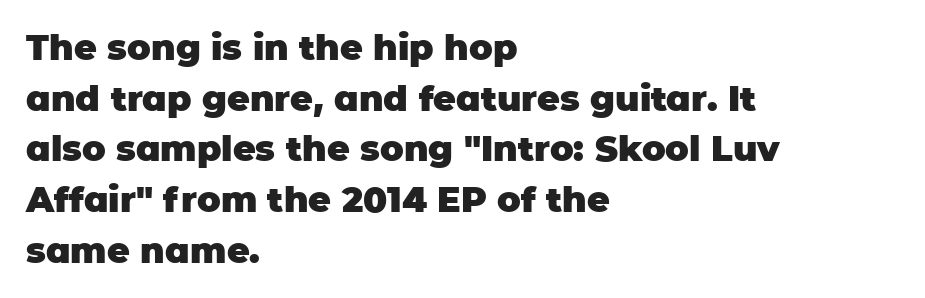
Q: Is the text bold? A: Yes.
Q: Is the text italic (slanted)? A: No, it is upright.
Q: Is the typeface a serif or a sans-serif typeface? A: Sans-serif.
Q: Is the text underlined? A: No.
Q: How is the paragraph aligned? A: Left-aligned.
Q: Is the spacing between letters normal or unusually wide? A: Normal.
Q: Is the spacing between lines tight, normal or loose? A: Normal.
Q: Width (condensed, normal, or wide)? A: Normal.
Q: Stroke contrast? A: Low.
Q: x-height? A: Large.
Q: Monospaced? A: No.
